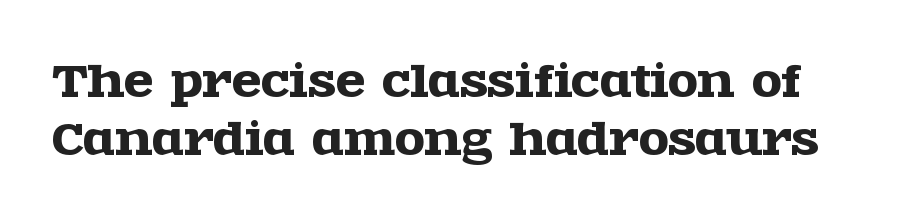
{"serif": "yes", "italic": "no", "width": "wide", "x_height": "large", "monospaced": "no", "underline": "no", "line_spacing": "normal", "line_spacing_ratio": 1.35, "letter_spacing": "normal", "letter_spacing_em": 0.0, "glyph_px": 43}
